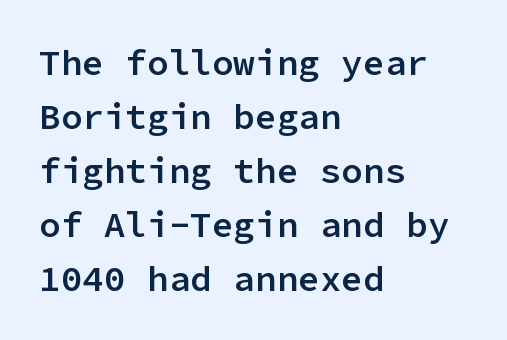
{"serif": "no", "italic": "no", "bold": "semi", "weight": "semibold", "width": "normal", "stroke_contrast": "low", "x_height": "medium", "monospaced": "yes", "underline": "no", "align": "left", "line_spacing": "normal", "line_spacing_ratio": 1.5, "letter_spacing": "normal", "letter_spacing_em": 0.0, "glyph_px": 36}
